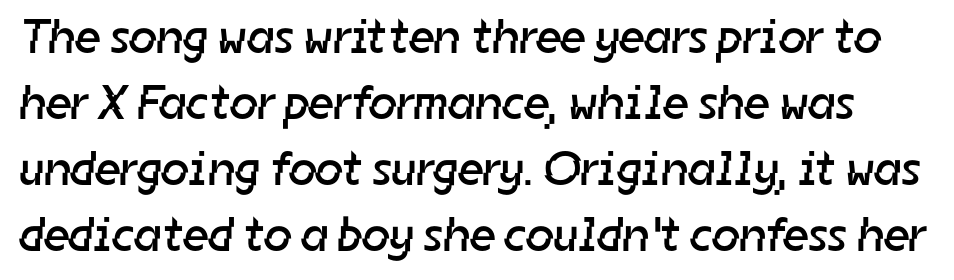
The image shows 49 px regular-weight sans-serif type; set normal line spacing (1.35x), normal letter spacing, not underlined; low stroke contrast and a medium x-height.
